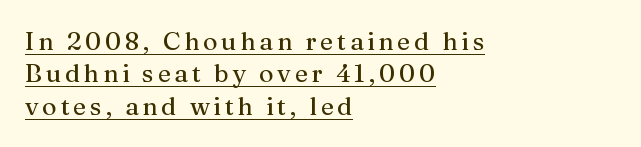
The image shows 25 px text type, upright; set left-aligned, normal line spacing (1.3x), underlined.
